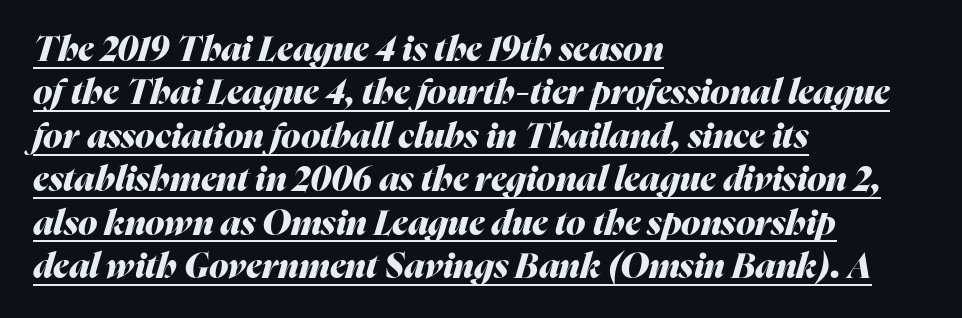
Q: Is the text bold? A: Yes.
Q: Is the text italic (slanted)? A: Yes, it leans right by about 16 degrees.
Q: Is the text underlined? A: Yes.
Q: How is the paragraph aligned? A: Left-aligned.
Q: Is the spacing between letters normal or unusually wide? A: Normal.
Q: Width (condensed, normal, or wide)? A: Normal.
Q: Stroke contrast? A: Medium.
Q: x-height? A: Medium.
Q: Monospaced? A: No.
